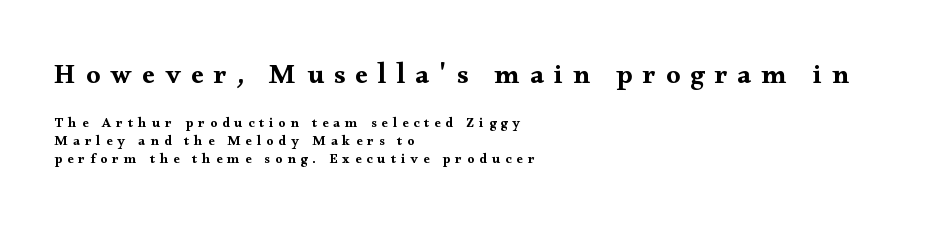
The face used here appears at its bigger size in the upper chunk. Italic? Not at all — the glyphs are vertical. Summary of vertical rhythm: regular, with standard interline spacing. The space beneath each line is pristine and unruled.
